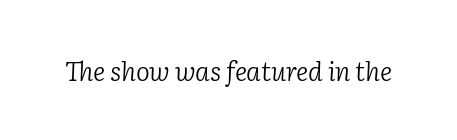
Vertical stems look standard width or narrower in stroke. Glance below the letters and you will spot only blank space. The tracking reads as untouched default to a designer's eye. Rendered with sloped, italic letterforms.
